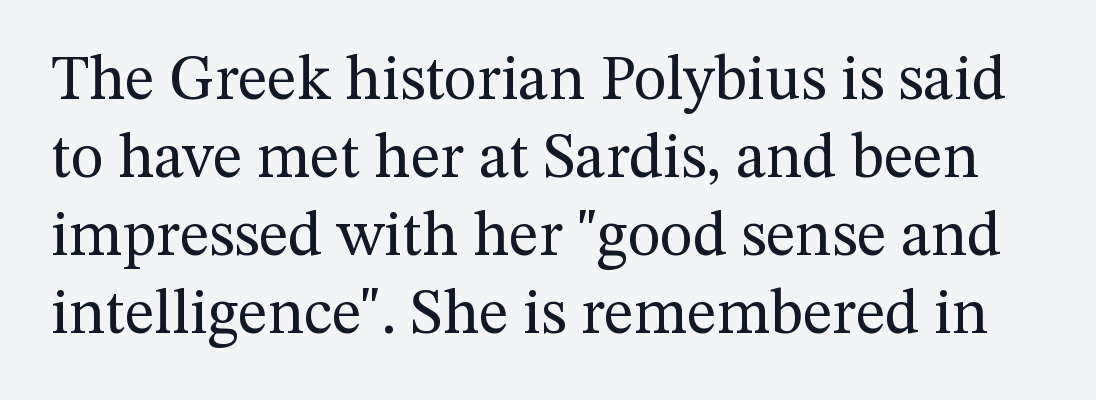
{"serif": "yes", "italic": "no", "bold": "no", "weight": "regular", "width": "normal", "stroke_contrast": "medium", "x_height": "medium", "monospaced": "no", "underline": "no", "line_spacing_ratio": 1.24, "letter_spacing": "normal", "letter_spacing_em": 0.0, "glyph_px": 63}
